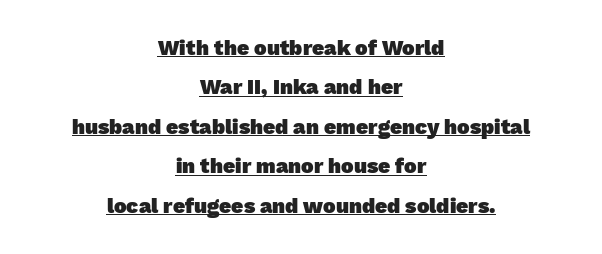
The image shows 21 px bold type; set centered, line spacing 1.88x, normal letter spacing, underlined.
